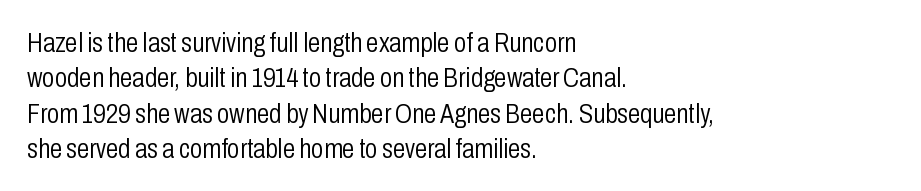
The image shows 28 px light, condensed sans-serif type, upright; set left-aligned, normal line spacing (1.26x), normal letter spacing, not underlined; low stroke contrast and a medium x-height.
